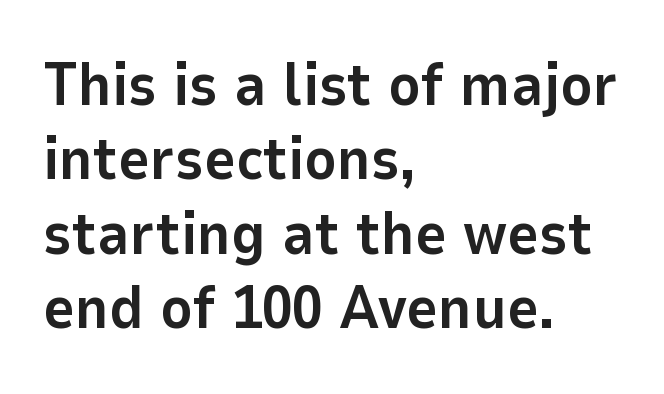
To sum up the face: it is a sans, with no serifs. Italic? Not at all — the glyphs are vertical. The letters sit at their default tracking, neither squeezed nor spread. A typesetter would call this proportional, since set widths differ per character.
